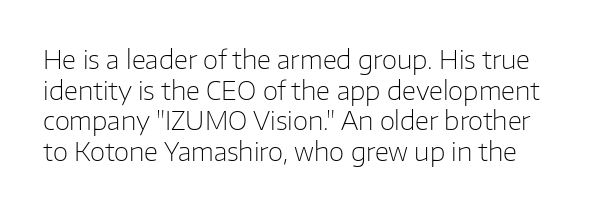
Q: Is the text bold? A: No.
Q: Is the text italic (slanted)? A: No, it is upright.
Q: Is the text underlined? A: No.
Q: Is the spacing between letters normal or unusually wide? A: Normal.
